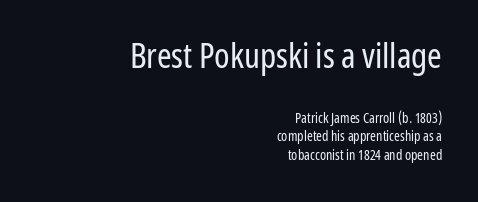
{"serif": "no", "italic": "no", "bold": "no", "weight": "regular", "width": "condensed", "stroke_contrast": "low", "x_height": "medium", "monospaced": "no", "underline": "no", "align": "right", "line_spacing": "normal", "line_spacing_ratio": 1.31, "letter_spacing": "normal", "letter_spacing_em": 0.0, "larger_block": "first", "size_ratio": 2.5, "glyph_px": 35}
